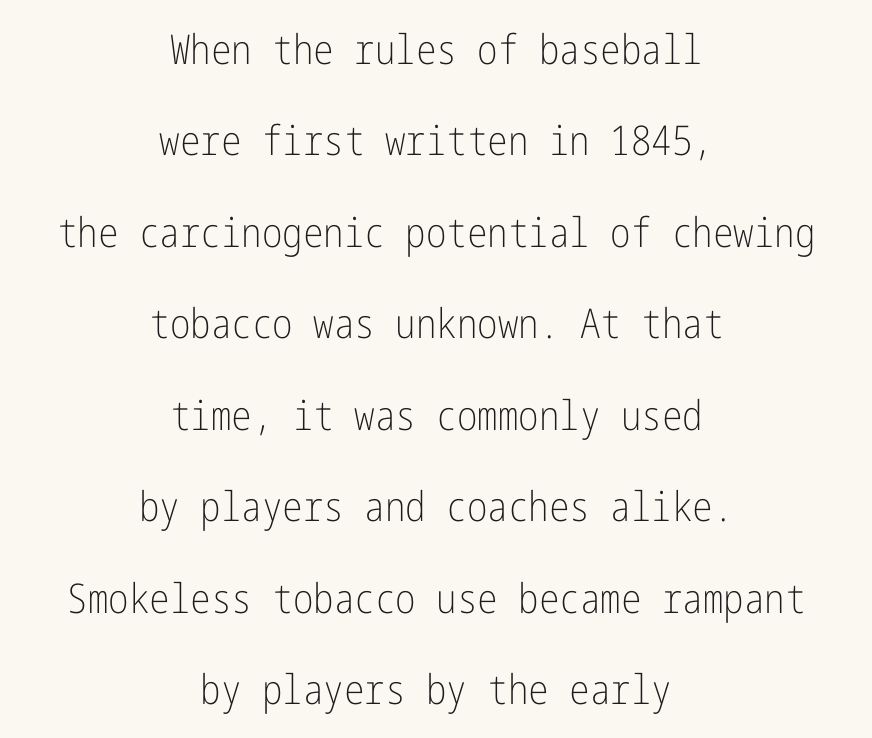
The rag falls on both sides of this text block equally. The vertical gap from one line to the next is large. Posture: straight, roman, zero tilt. The font sits on the lighter half of the weight spectrum, regular included. Nothing unusual about the tracking: characters are spaced as the font intends. Letters rest on an invisible, unmarked baseline.
